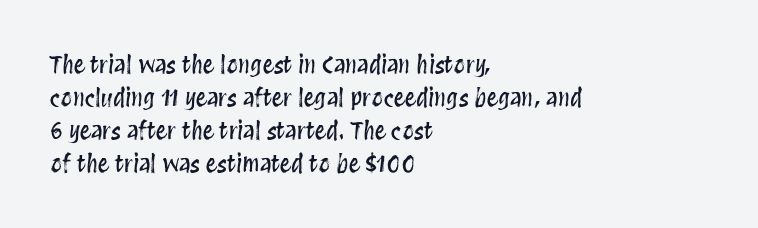
Q: Is the text italic (slanted)? A: No, it is upright.
Q: Is the text underlined? A: No.
Q: How is the paragraph aligned? A: Left-aligned.
Q: Is the spacing between letters normal or unusually wide? A: Normal.
Q: Is the spacing between lines tight, normal or loose? A: Normal.
